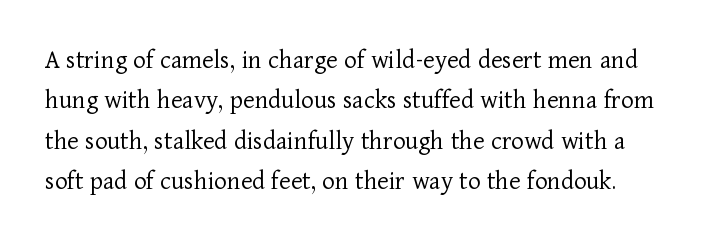
Q: Is the text bold? A: No.
Q: Is the text italic (slanted)? A: No, it is upright.
Q: Is the text underlined? A: No.
Q: Is the spacing between letters normal or unusually wide? A: Normal.
Q: Is the spacing between lines tight, normal or loose? A: Normal.
